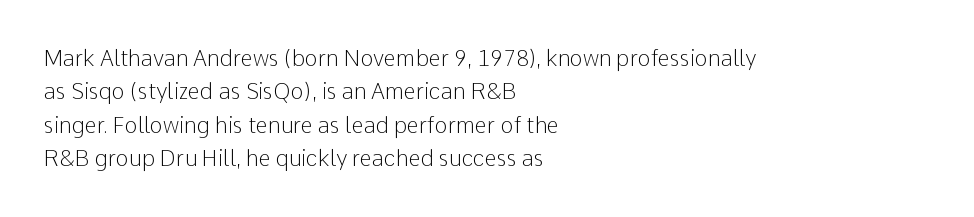
{"italic": "no", "bold": "no", "underline": "no", "align": "left", "line_spacing": "normal", "line_spacing_ratio": 1.52, "letter_spacing": "normal", "letter_spacing_em": 0.0, "glyph_px": 22}
